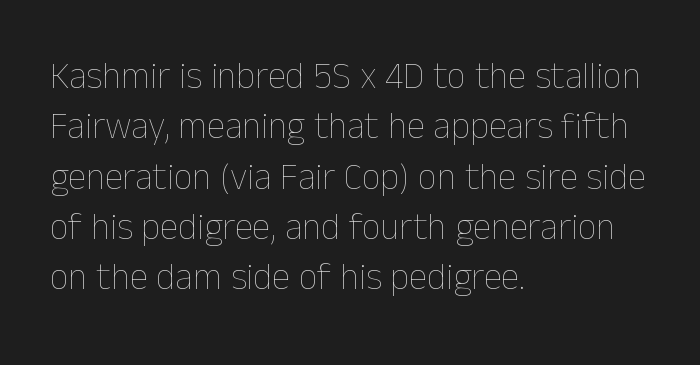
{"italic": "no", "bold": "no", "weight": "thin", "width": "normal", "stroke_contrast": "low", "x_height": "medium", "monospaced": "no", "underline": "no", "align": "left", "line_spacing": "normal", "line_spacing_ratio": 1.36, "letter_spacing": "normal", "letter_spacing_em": 0.0, "glyph_px": 37}
